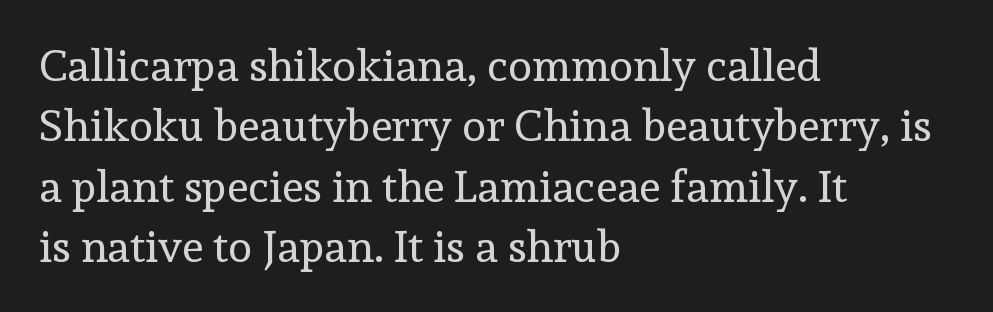
The image shows 44 px regular-weight serif type, upright; set left-aligned, normal line spacing (1.37x), normal letter spacing, not underlined; a medium x-height.
